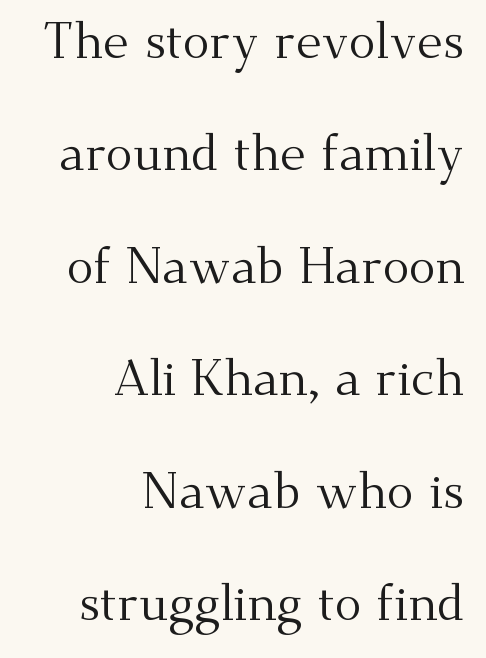
Airy leading. Any mark beneath the type? The region is blank. The weight would be labelled regular, book, light, or lighter still. Spacing between characters is what you'd get straight out of the box. The axis of the letterforms is exactly vertical.
